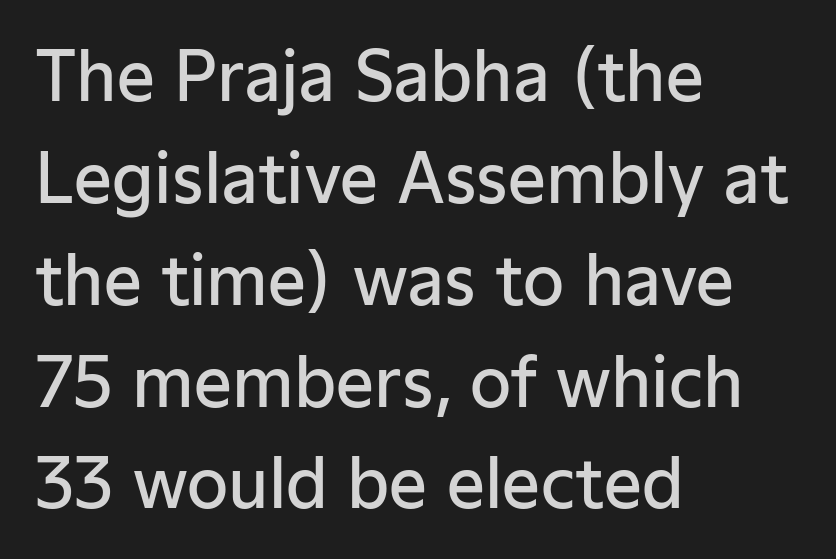
Q: Is the text bold? A: Semi-bold.
Q: Is the text italic (slanted)? A: No, it is upright.
Q: Is the typeface a serif or a sans-serif typeface? A: Sans-serif.
Q: Is the text underlined? A: No.
Q: How is the paragraph aligned? A: Left-aligned.
Q: Is the spacing between letters normal or unusually wide? A: Normal.
Q: Is the spacing between lines tight, normal or loose? A: Normal.
Q: Width (condensed, normal, or wide)? A: Normal.
Q: Stroke contrast? A: Low.
Q: x-height? A: Medium.
Q: Monospaced? A: No.
